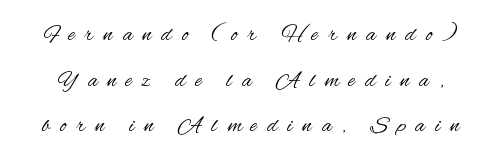
Q: Is the text bold? A: No.
Q: Is the text italic (slanted)? A: Yes.
Q: Is the text underlined? A: No.
Q: Is the spacing between letters normal or unusually wide? A: Unusually wide.
Q: Is the spacing between lines tight, normal or loose? A: Loose.
